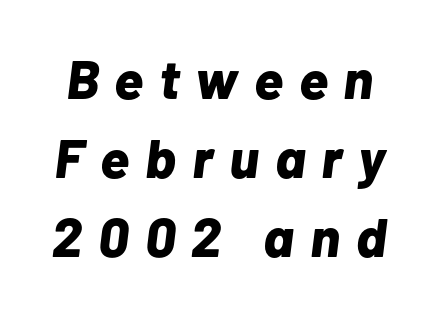
The image shows 55 px bold type, italic (leaning right); set normal line spacing (1.44x), unusually wide letter spacing (+0.29 em), not underlined; low stroke contrast and a medium x-height.
